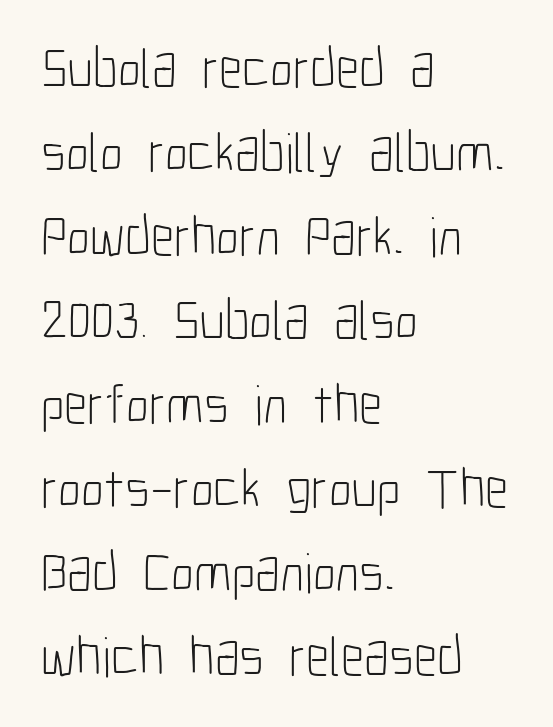
{"serif": "no", "italic": "no", "bold": "no", "weight": "light", "width": "condensed", "stroke_contrast": "low", "x_height": "medium", "monospaced": "no", "underline": "no", "align": "left", "line_spacing": "normal", "line_spacing_ratio": 1.5, "letter_spacing": "normal", "letter_spacing_em": 0.0, "glyph_px": 56}
